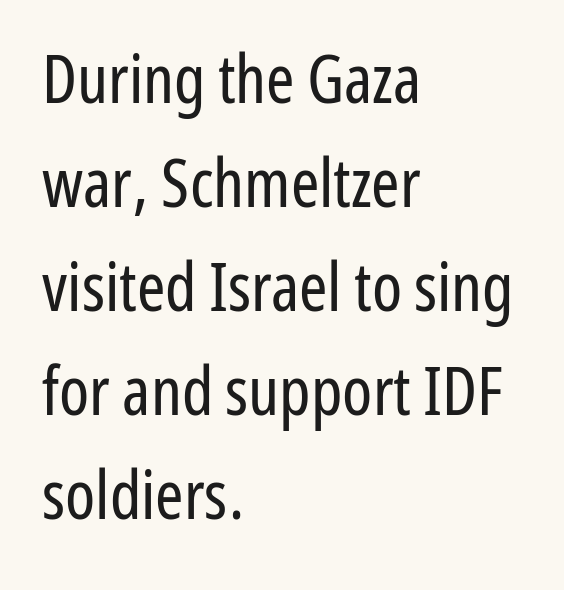
Q: Is the text bold? A: No.
Q: Is the text italic (slanted)? A: No, it is upright.
Q: Is the typeface a serif or a sans-serif typeface? A: Sans-serif.
Q: Is the text underlined? A: No.
Q: How is the paragraph aligned? A: Left-aligned.
Q: Is the spacing between letters normal or unusually wide? A: Normal.
Q: Is the spacing between lines tight, normal or loose? A: Normal.
Q: Width (condensed, normal, or wide)? A: Condensed.
Q: Stroke contrast? A: Low.
Q: x-height? A: Medium.
Q: Monospaced? A: No.
